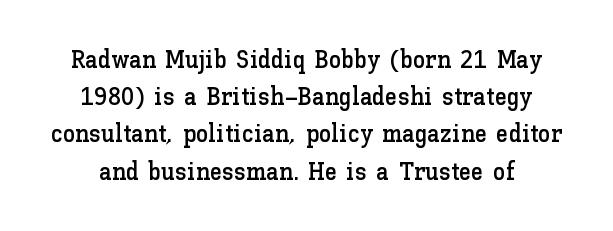
No extra tracking has been applied to these lines. This rendering features lettering with no underline. The type sits square on the baseline with zero lean. What's the leading like? Ordinary, nothing unusual.
